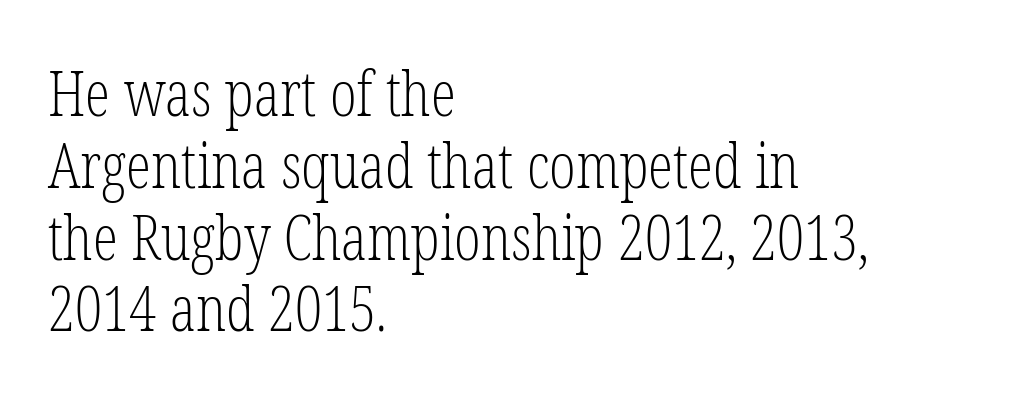
The image shows 63 px light, condensed serif type, upright; set left-aligned, tight line spacing (1.14x), normal letter spacing, not underlined; low stroke contrast and a medium x-height.
